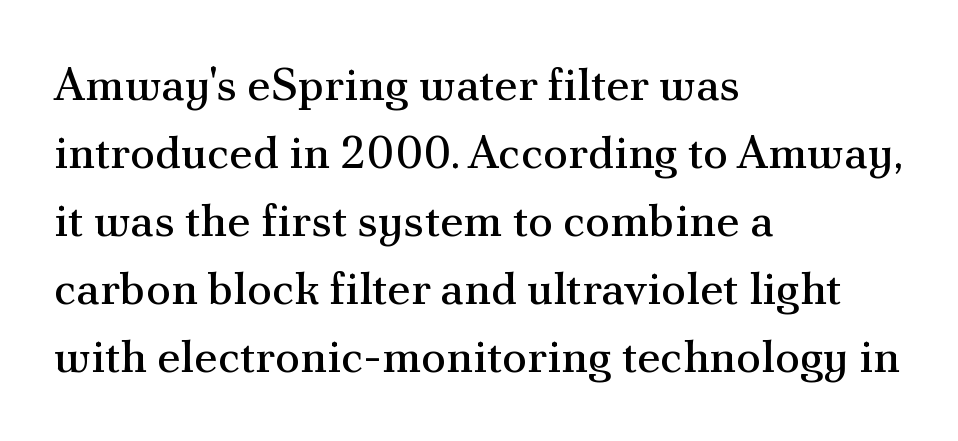
{"serif": "yes", "italic": "no", "bold": "no", "weight": "regular", "width": "normal", "stroke_contrast": "medium", "x_height": "small", "monospaced": "no", "underline": "no", "align": "left", "line_spacing": "normal", "line_spacing_ratio": 1.48, "letter_spacing": "normal", "letter_spacing_em": 0.0, "glyph_px": 46}
